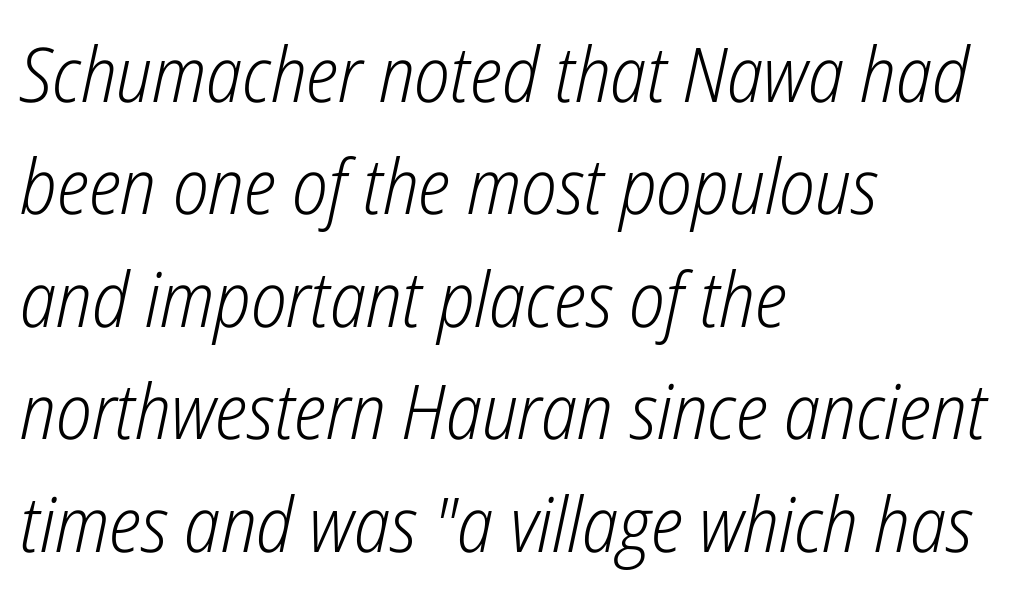
{"italic": "yes", "lean": "right", "slant_degrees": 12, "bold": "no", "weight": "light", "width": "condensed", "stroke_contrast": "low", "x_height": "medium", "monospaced": "no", "underline": "no", "align": "left", "line_spacing": "normal", "line_spacing_ratio": 1.48, "letter_spacing": "normal", "letter_spacing_em": 0.0, "glyph_px": 76}
